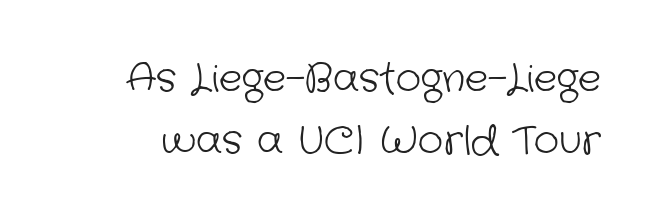
Q: Is the text bold? A: No.
Q: Is the typeface a serif or a sans-serif typeface? A: Sans-serif.
Q: Is the text underlined? A: No.
Q: Is the spacing between letters normal or unusually wide? A: Normal.
Q: Is the spacing between lines tight, normal or loose? A: Normal.
Q: Width (condensed, normal, or wide)? A: Normal.
Q: Stroke contrast? A: Low.
Q: x-height? A: Medium.
Q: Monospaced? A: No.
